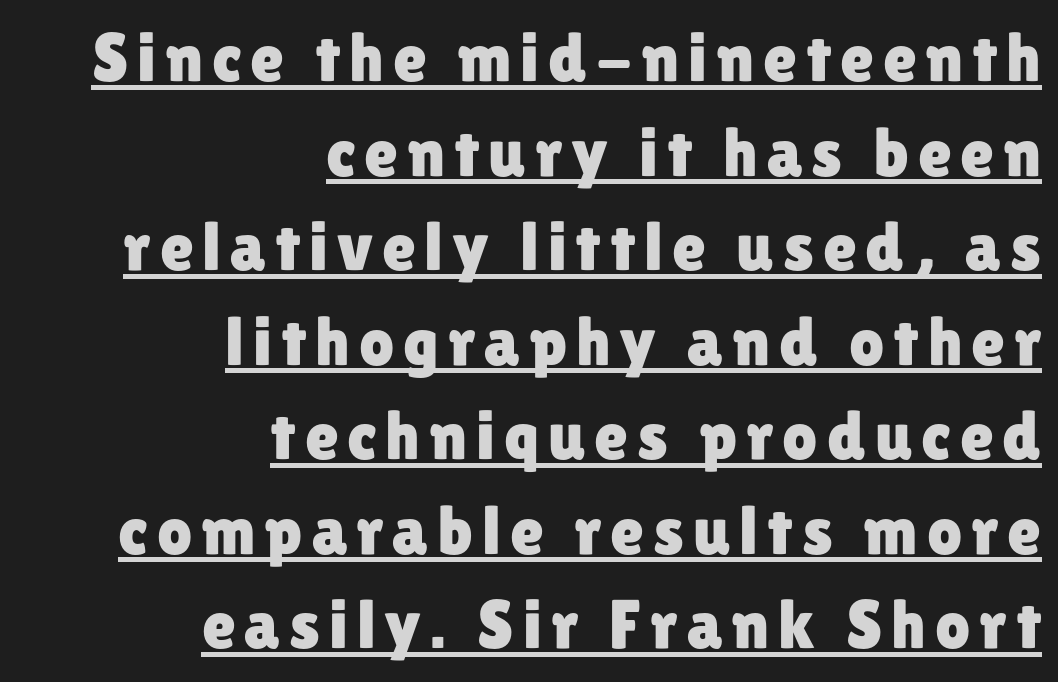
Horizontal bands of white between lines are of average thickness. These lines are composed in type without serifs. The letters advance in unequal steps, a hallmark of proportional type. You can see a thin bar hugging the bottom of the glyphs.
